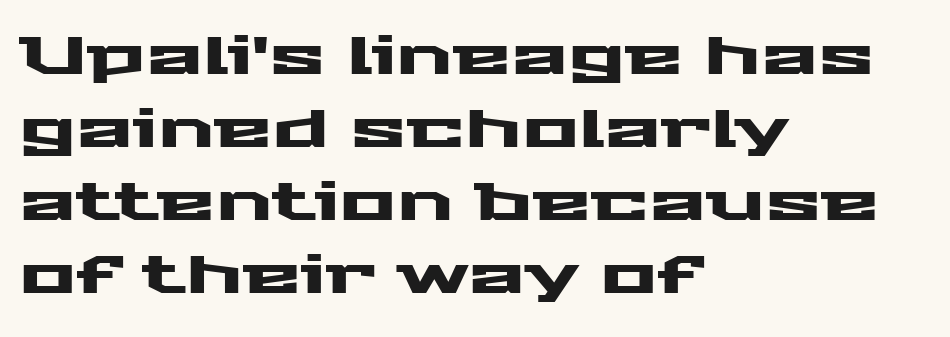
{"serif": "no", "italic": "no", "width": "wide", "stroke_contrast": "medium", "x_height": "medium", "monospaced": "no", "underline": "no", "align": "left", "line_spacing": "normal", "line_spacing_ratio": 1.38, "letter_spacing": "normal", "letter_spacing_em": 0.0, "glyph_px": 53}
